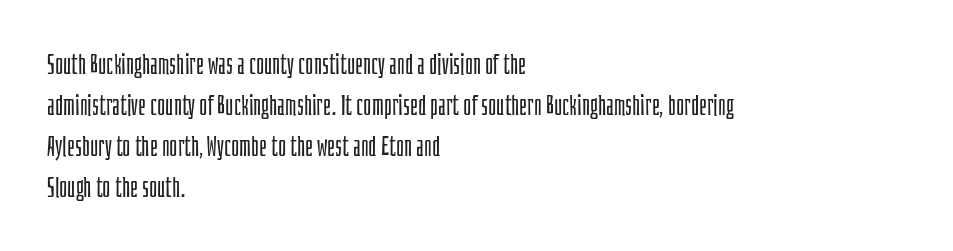
Q: Is the text bold? A: No.
Q: Is the text italic (slanted)? A: No, it is upright.
Q: Is the typeface a serif or a sans-serif typeface? A: Sans-serif.
Q: Is the text underlined? A: No.
Q: How is the paragraph aligned? A: Left-aligned.
Q: Is the spacing between letters normal or unusually wide? A: Normal.
Q: Is the spacing between lines tight, normal or loose? A: Normal.
Q: Width (condensed, normal, or wide)? A: Condensed.
Q: Stroke contrast? A: Low.
Q: x-height? A: Large.
Q: Monospaced? A: No.
